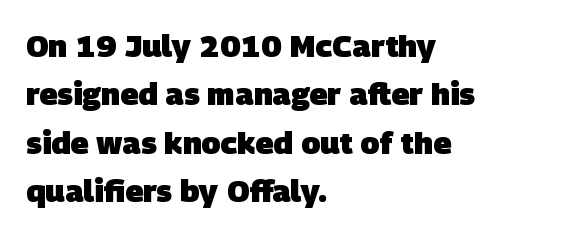
Where is the straight margin? On the left. Honestly, the letter spacing is just normal — you wouldn't notice it. Think of a printed novel: that variable character pitch is what you see here. A sans-serif font was chosen for this passage.
